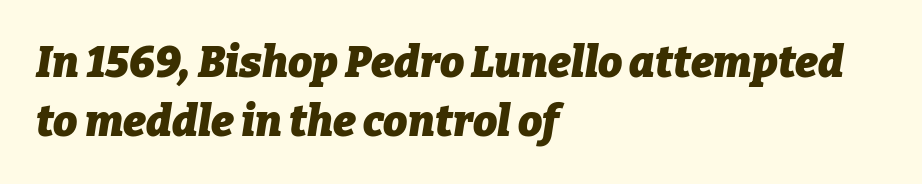
Underlining? Definitely not there. Every character sits at an angle, as italics do. These lines are set flush left with a ragged right edge. Honestly, the letter spacing is just normal — you wouldn't notice it.
